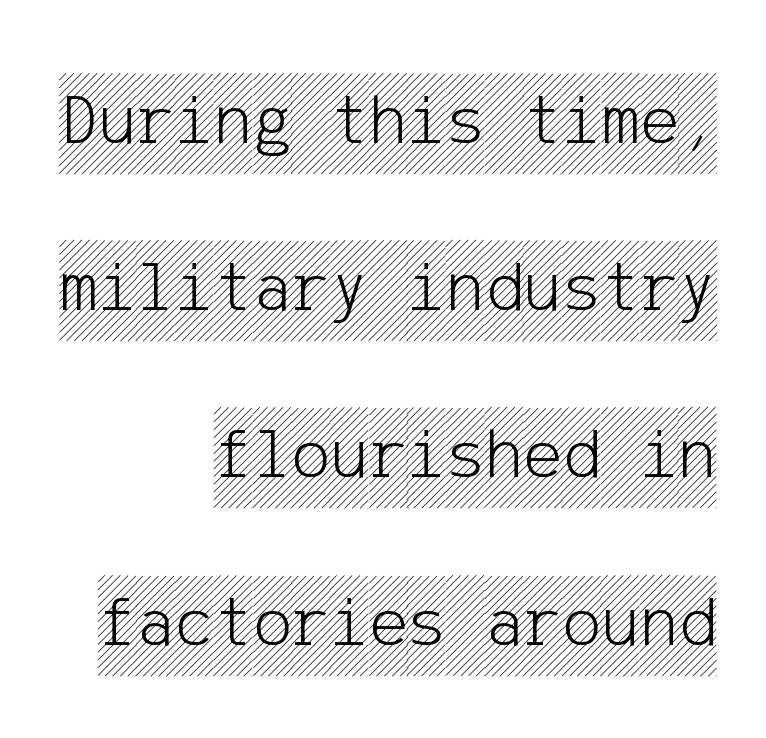
{"italic": "no", "width": "condensed", "x_height": "large", "underline": "no", "align": "right", "line_spacing": "loose", "line_spacing_ratio": 2.29, "letter_spacing": "normal", "letter_spacing_em": 0.0, "glyph_px": 73}
